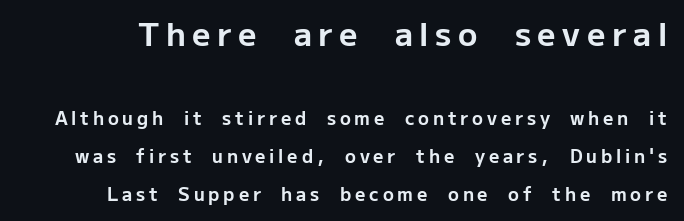
{"serif": "no", "italic": "no", "bold": "yes", "weight": "bold", "width": "normal", "stroke_contrast": "low", "x_height": "medium", "monospaced": "no", "underline": "no", "line_spacing": "loose", "line_spacing_ratio": 2.09, "letter_spacing": "wide", "letter_spacing_em": 0.21, "larger_block": "first", "size_ratio": 1.78, "glyph_px": 32}
